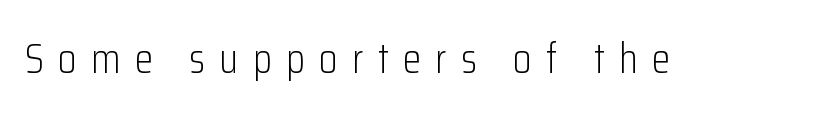
Words appear elongated and porous because spacing is wide. This is the regular roman posture of the typeface. Check under the words: just untouched page. The rendering shows plain stroke endings on the letterforms — a sans-serif design. Character widths vary here, with narrow letters taking less room than wide ones.
